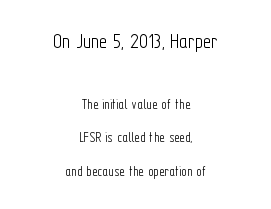
Q: Is the text bold? A: No.
Q: Is the text italic (slanted)? A: No, it is upright.
Q: Is the text underlined? A: No.
Q: How is the paragraph aligned? A: Centered.
Q: Is the spacing between letters normal or unusually wide? A: Normal.
Q: Is the spacing between lines tight, normal or loose? A: Loose.
Q: Which block of text is set in a larger size, the first (top) or the second (bottom)? A: The first (top) one.
